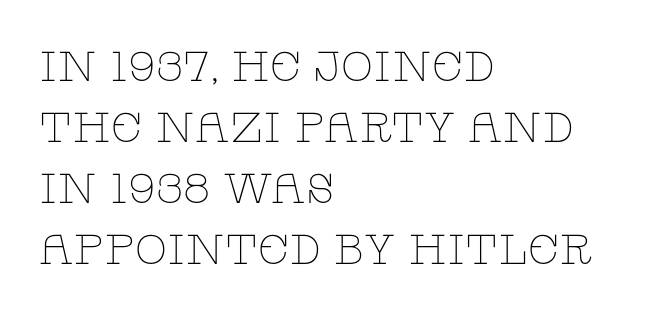
The image shows 42 px thin, wide serif type, upright; set left-aligned, normal line spacing (1.45x), normal letter spacing, not underlined; low stroke contrast and a large x-height.
